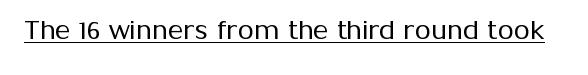
Q: Is the text bold? A: No.
Q: Is the text italic (slanted)? A: No, it is upright.
Q: Is the text underlined? A: Yes.
Q: Is the spacing between letters normal or unusually wide? A: Normal.
